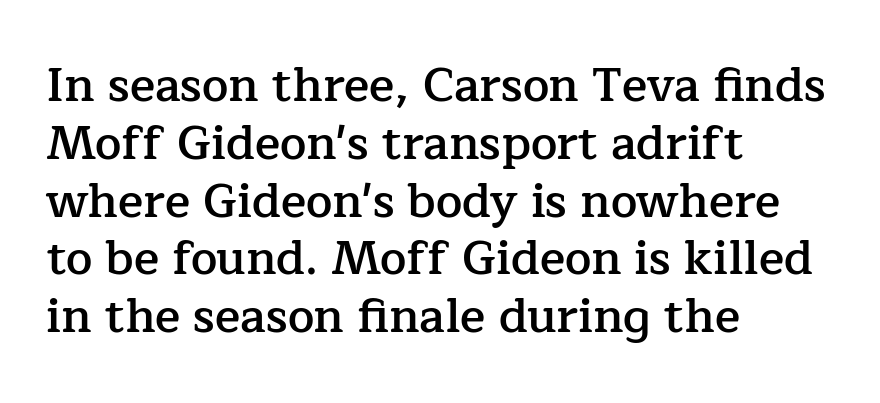
{"serif": "yes", "italic": "no", "bold": "semi", "weight": "semibold", "width": "normal", "stroke_contrast": "low", "x_height": "medium", "monospaced": "no", "underline": "no", "align": "left", "line_spacing_ratio": 1.23, "letter_spacing": "normal", "letter_spacing_em": 0.0, "glyph_px": 47}
